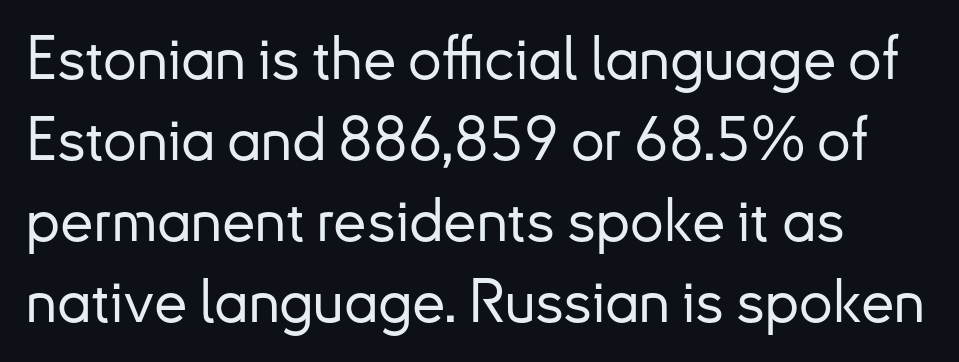
The image shows 60 px sans-serif type, upright; set normal line spacing (1.35x), normal letter spacing, not underlined; low stroke contrast and a small x-height.
